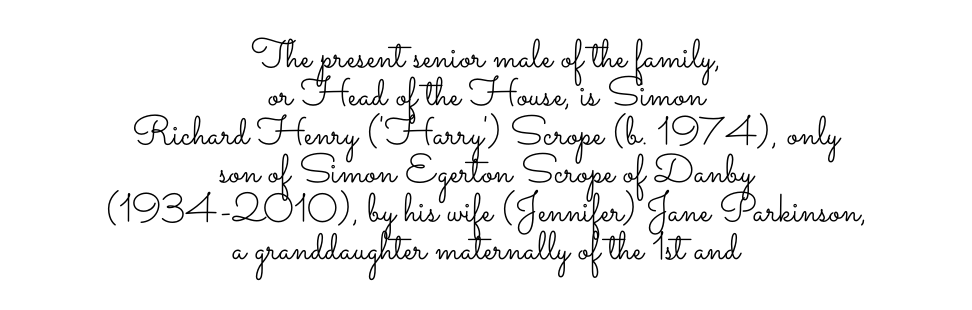
The image shows 40 px light, wide type; set centered, tight line spacing (0.96x), normal letter spacing, not underlined; low stroke contrast and a small x-height.
